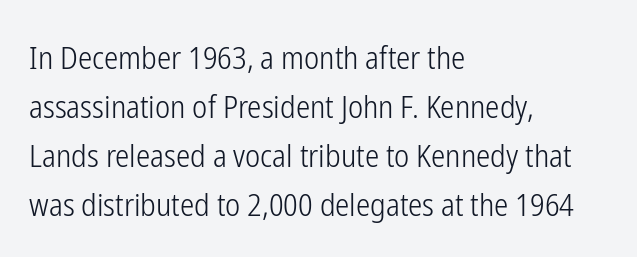
{"serif": "no", "italic": "no", "bold": "no", "weight": "light", "width": "condensed", "stroke_contrast": "low", "x_height": "medium", "monospaced": "no", "underline": "no", "align": "left", "line_spacing": "normal", "line_spacing_ratio": 1.53, "letter_spacing": "normal", "letter_spacing_em": 0.0, "glyph_px": 32}
